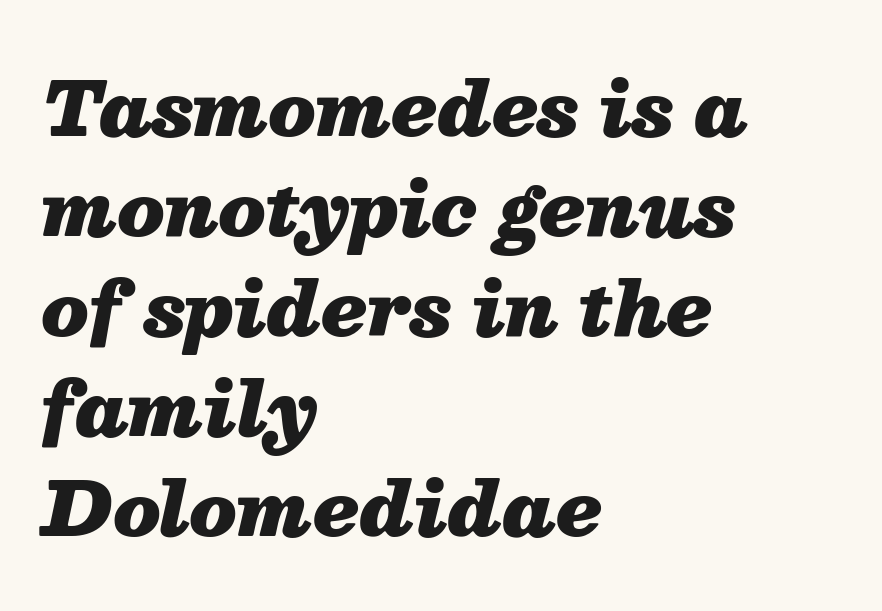
The paragraph has a hard left edge and a soft right edge. A clean baseline with only descenders dipping below it. Tracking here is standard; glyphs follow each other at the usual distance. Interline gaps are of average width in this sample. The lettering tilts uniformly, giving the passage an italic look.
